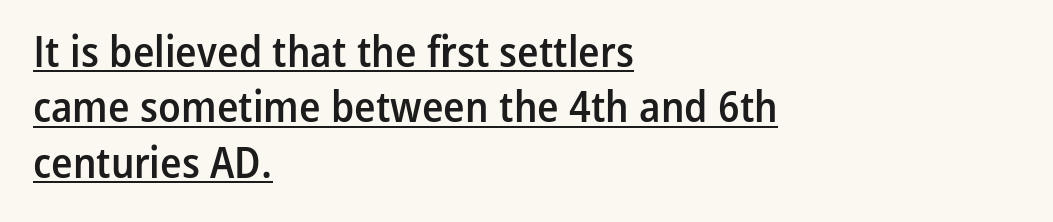
A somewhat darkened texture: the type is semibold rather than bold. This sample has the flowing, uneven cadence of proportional lettering. Does the type have serifs? No, each stem ends abruptly. Quick note: interline space is typical.
